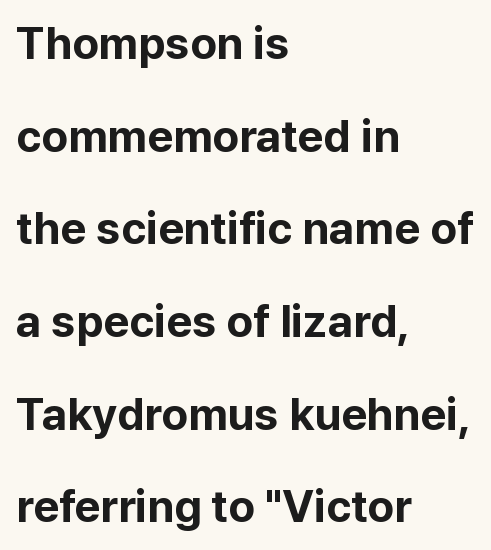
Is the block centered? No — it sits flush against the left margin. Caption: standard tracking, unaltered. Spacing verdict: proportional, widths tailored to each character. Heavy-handed strokes throughout: this text is bold. Vertical strokes here are truly vertical. The baseline area is clear.
